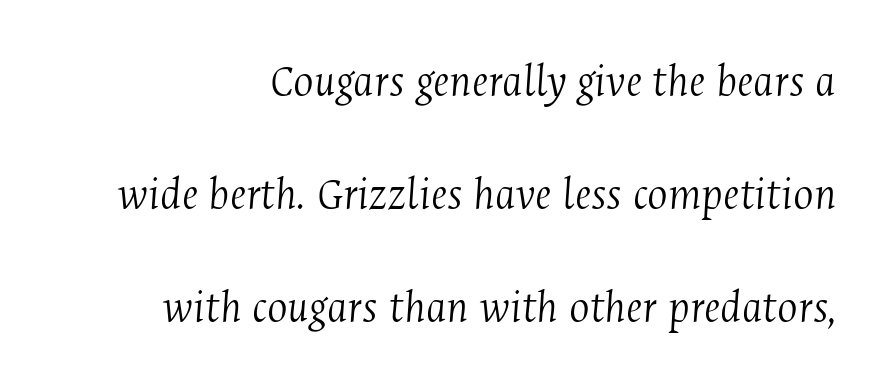
A typesetter would call this zero additional tracking. Quick note: italic. A typesetter would call this proportional, since set widths differ per character. Just letters on the line, the space beneath them empty. Alignment: flush right.
